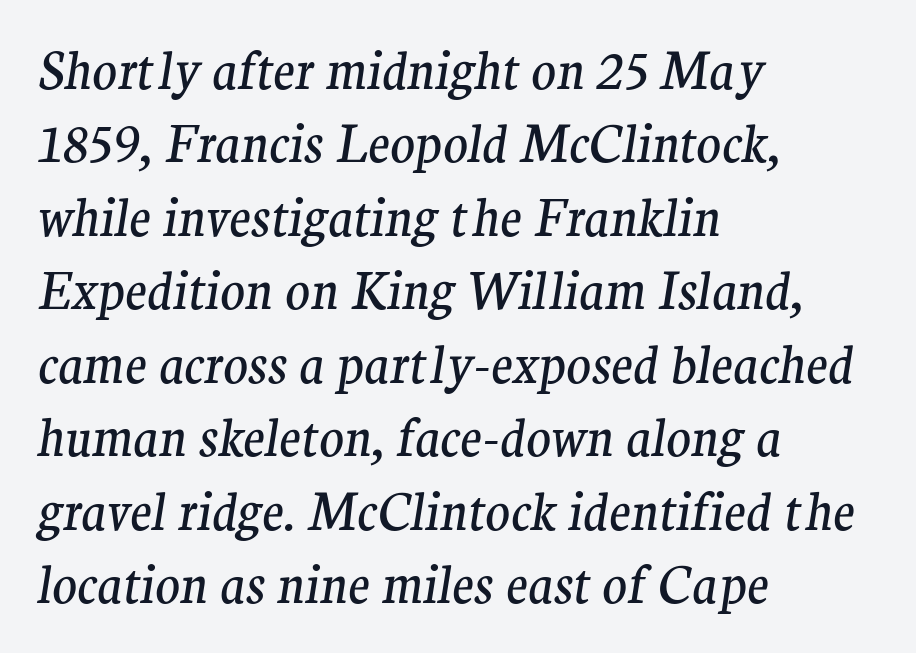
{"serif": "yes", "italic": "yes", "lean": "right", "slant_degrees": 9, "bold": "no", "weight": "regular", "width": "normal", "stroke_contrast": "medium", "x_height": "medium", "monospaced": "no", "underline": "no", "align": "left", "line_spacing": "normal", "line_spacing_ratio": 1.44, "letter_spacing": "normal", "letter_spacing_em": 0.0, "glyph_px": 51}
